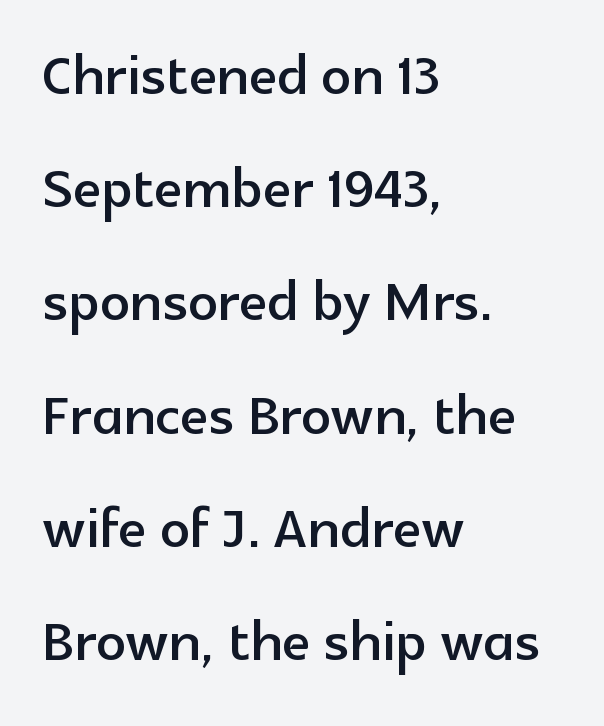
{"serif": "no", "italic": "no", "width": "normal", "x_height": "medium", "monospaced": "no", "underline": "no", "align": "left", "line_spacing": "normal", "line_spacing_ratio": 1.53, "letter_spacing": "normal", "letter_spacing_em": 0.0, "glyph_px": 74}
